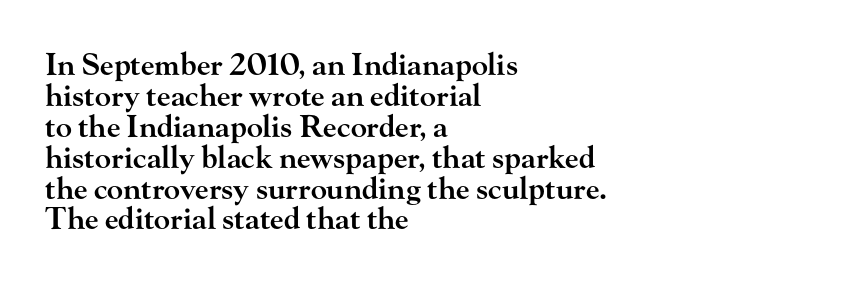
Q: Is the text bold? A: Semi-bold.
Q: Is the text italic (slanted)? A: No, it is upright.
Q: Is the typeface a serif or a sans-serif typeface? A: Serif.
Q: Is the text underlined? A: No.
Q: How is the paragraph aligned? A: Left-aligned.
Q: Is the spacing between letters normal or unusually wide? A: Normal.
Q: Is the spacing between lines tight, normal or loose? A: Tight.
Q: Width (condensed, normal, or wide)? A: Wide.
Q: Stroke contrast? A: High.
Q: x-height? A: Small.
Q: Monospaced? A: No.
